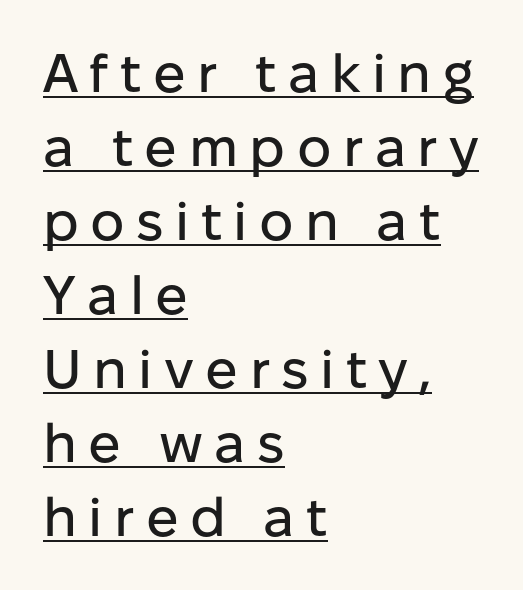
{"serif": "no", "italic": "no", "width": "normal", "stroke_contrast": "low", "x_height": "medium", "monospaced": "no", "underline": "yes", "align": "left", "line_spacing": "normal", "line_spacing_ratio": 1.37, "letter_spacing": "wide", "letter_spacing_em": 0.21, "glyph_px": 54}
